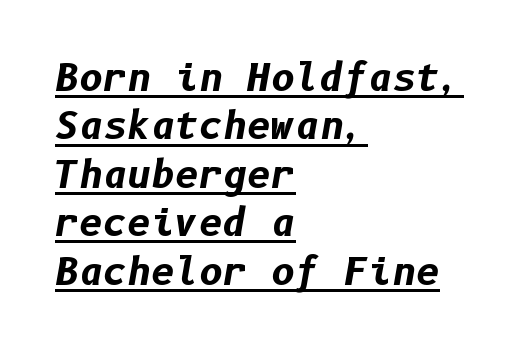
{"italic": "yes", "lean": "right", "slant_degrees": 10, "bold": "yes", "weight": "bold", "width": "normal", "stroke_contrast": "low", "x_height": "medium", "underline": "yes", "align": "left", "line_spacing": "normal", "line_spacing_ratio": 1.31, "letter_spacing": "normal", "letter_spacing_em": 0.0, "glyph_px": 37}
